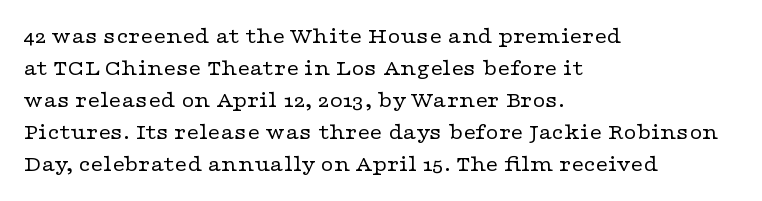
Q: Is the text bold? A: No.
Q: Is the text italic (slanted)? A: No, it is upright.
Q: Is the text underlined? A: No.
Q: How is the paragraph aligned? A: Left-aligned.
Q: Is the spacing between letters normal or unusually wide? A: Normal.
Q: Is the spacing between lines tight, normal or loose? A: Normal.
